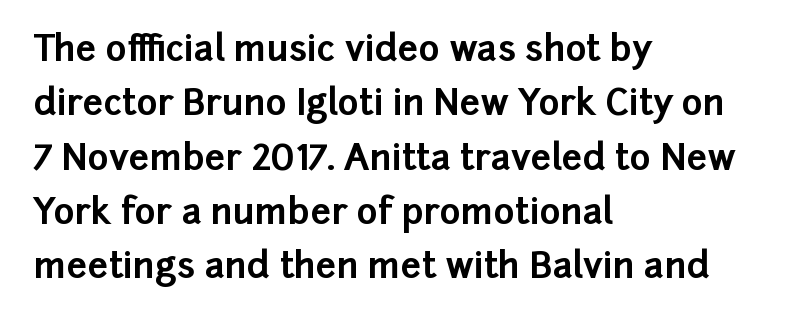
{"serif": "no", "italic": "no", "bold": "yes", "weight": "bold", "width": "normal", "stroke_contrast": "low", "x_height": "medium", "monospaced": "no", "underline": "no", "align": "left", "line_spacing": "normal", "line_spacing_ratio": 1.51, "letter_spacing": "normal", "letter_spacing_em": 0.0, "glyph_px": 36}
